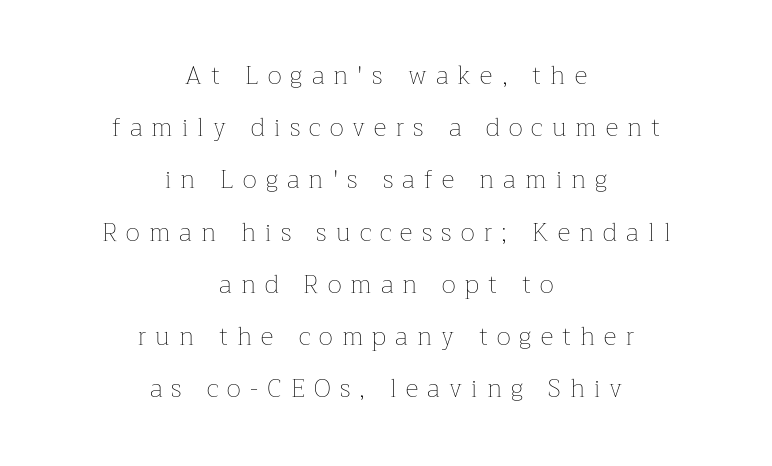
Q: Is the text bold? A: No.
Q: Is the text italic (slanted)? A: No, it is upright.
Q: Is the text underlined? A: No.
Q: How is the paragraph aligned? A: Centered.
Q: Is the spacing between letters normal or unusually wide? A: Unusually wide.
Q: Is the spacing between lines tight, normal or loose? A: Loose.
